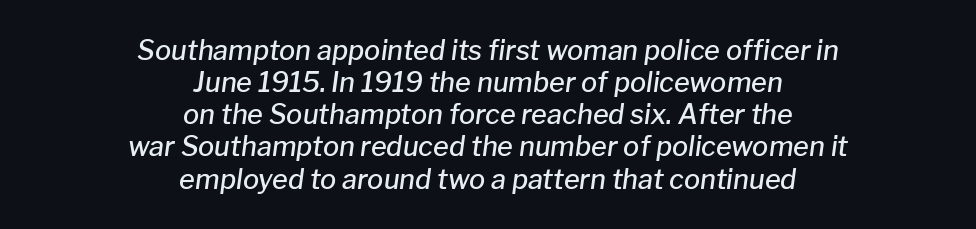
{"italic": "yes", "lean": "right", "slant_degrees": 8, "bold": "semi", "underline": "no", "align": "center", "line_spacing_ratio": 1.19, "letter_spacing": "normal", "letter_spacing_em": 0.0, "glyph_px": 27}
